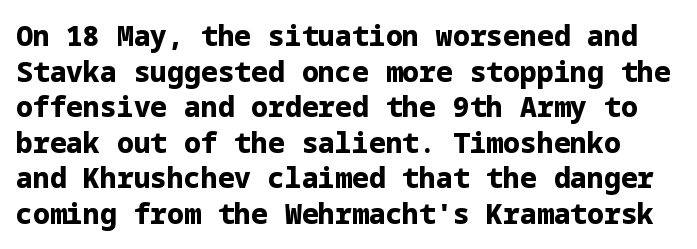
Font category for this specimen: sans-serif. A dark, heavy texture on the line: the type is bold. How are the letters spaced? Ordinarily, with no added tracking. Posture: straight, roman, zero tilt.
